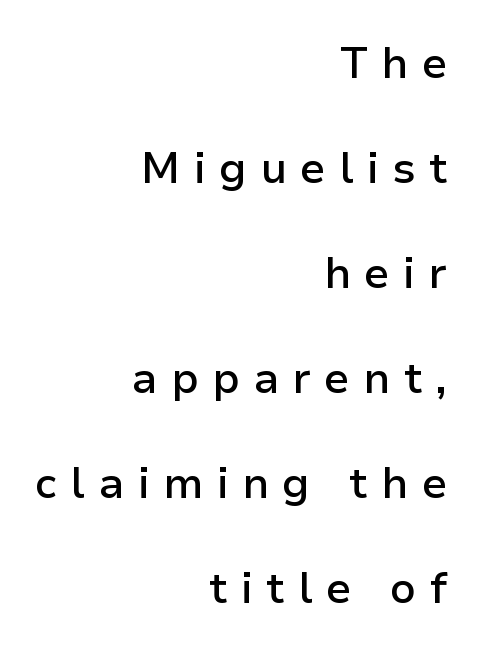
Posture: upright roman. Letterform terminals end flat and unadorned throughout the passage. Leading: increased. These lines have a slow, spaced-out rhythm from letter to letter.
